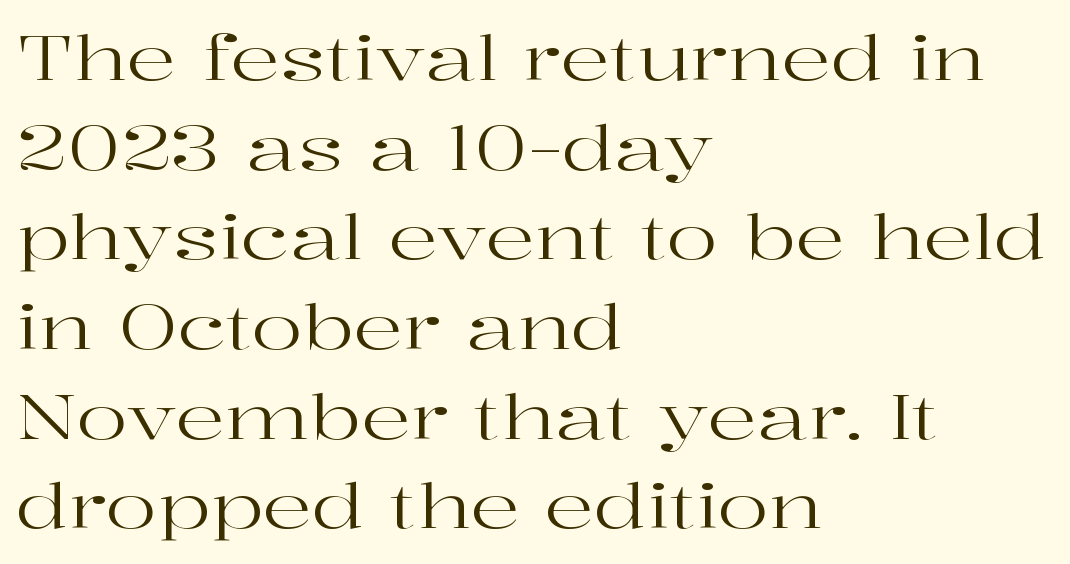
Is there any slant? The stems are plumb. Characters follow at the spacing the type designer built in. Line beginnings align vertically; line endings do not. Heaviness? Minimal to ordinary, like unemphasized prose. No word sits above an underline.
